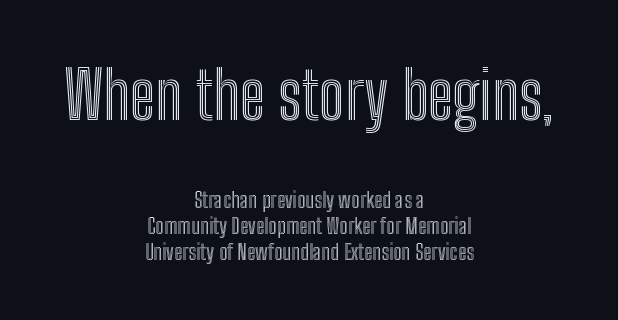
Look at the tracking — it's just the regular setting, nothing added. The lines in this sample share a center point and differ in where they start and stop. Only glyphs here, with clear space below each row. Is this a fixed-width face? No — the glyphs have proportional, varying widths.
